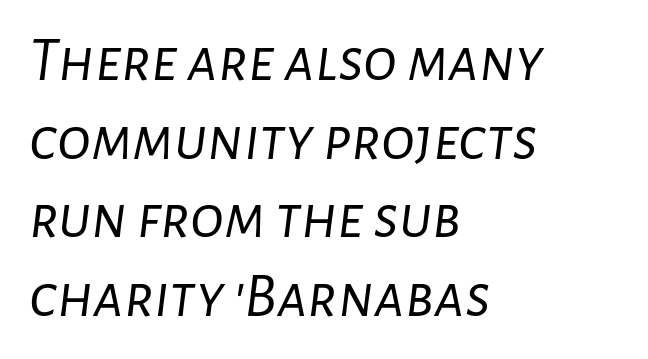
Q: Is the text bold? A: No.
Q: Is the text italic (slanted)? A: Yes, it leans right by about 7 degrees.
Q: Is the text underlined? A: No.
Q: How is the paragraph aligned? A: Left-aligned.
Q: Is the spacing between letters normal or unusually wide? A: Normal.
Q: Is the spacing between lines tight, normal or loose? A: Normal.
Q: Width (condensed, normal, or wide)? A: Normal.
Q: Stroke contrast? A: Low.
Q: x-height? A: Medium.
Q: Monospaced? A: No.
